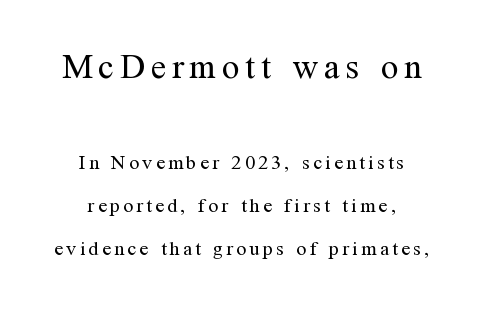
{"serif": "yes", "italic": "no", "bold": "no", "weight": "regular", "width": "normal", "stroke_contrast": "medium", "x_height": "medium", "monospaced": "no", "underline": "no", "align": "center", "line_spacing": "loose", "line_spacing_ratio": 2.15, "larger_block": "first", "size_ratio": 1.75, "glyph_px": 35}
